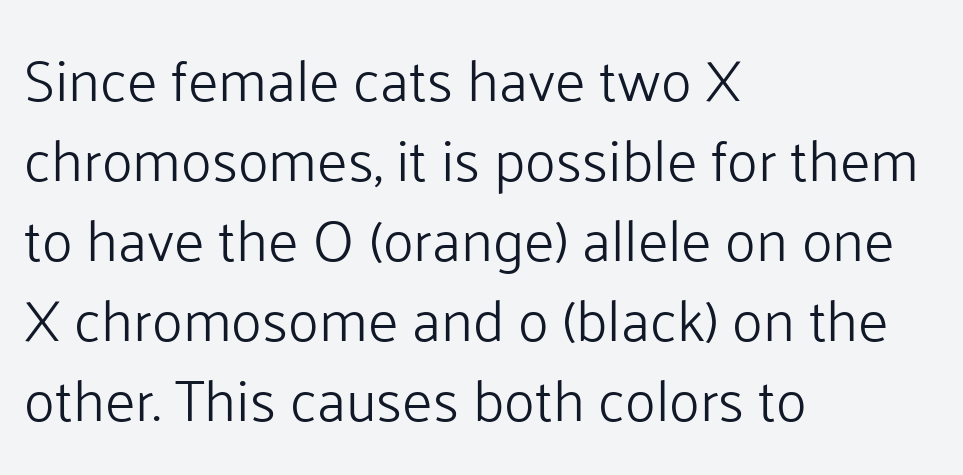
Q: Is the text bold? A: No.
Q: Is the text italic (slanted)? A: No, it is upright.
Q: Is the typeface a serif or a sans-serif typeface? A: Sans-serif.
Q: Is the text underlined? A: No.
Q: How is the paragraph aligned? A: Left-aligned.
Q: Is the spacing between letters normal or unusually wide? A: Normal.
Q: Is the spacing between lines tight, normal or loose? A: Normal.
Q: Width (condensed, normal, or wide)? A: Normal.
Q: Stroke contrast? A: Low.
Q: x-height? A: Medium.
Q: Monospaced? A: No.
